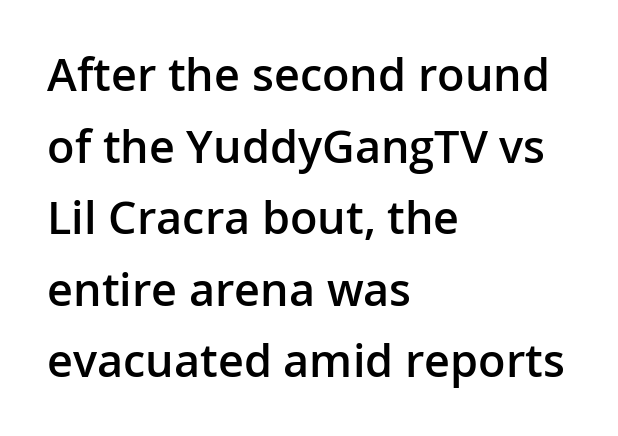
{"serif": "no", "italic": "no", "bold": "semi", "weight": "semibold", "width": "normal", "stroke_contrast": "low", "x_height": "medium", "monospaced": "no", "underline": "no", "align": "left", "line_spacing": "normal", "line_spacing_ratio": 1.59, "letter_spacing": "normal", "letter_spacing_em": 0.0, "glyph_px": 45}
